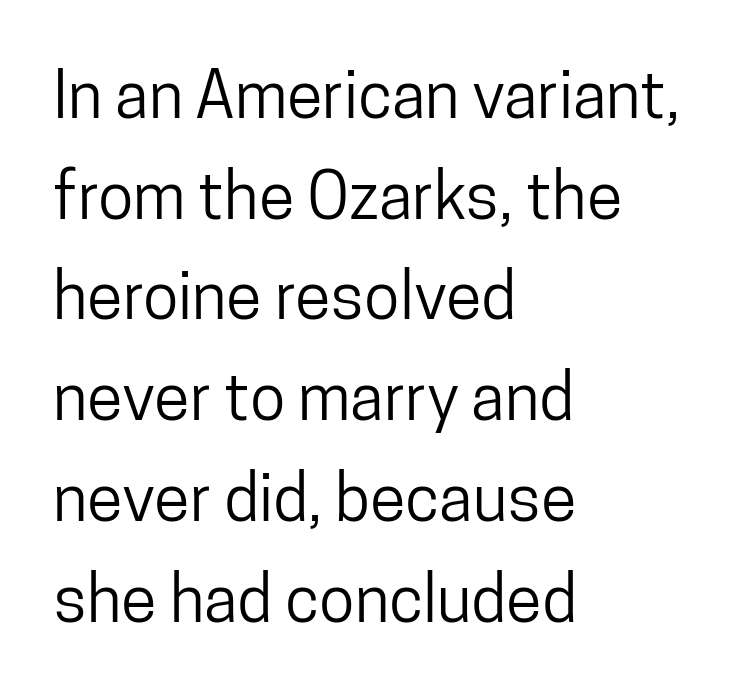
{"serif": "no", "italic": "no", "width": "condensed", "stroke_contrast": "low", "x_height": "medium", "monospaced": "no", "underline": "no", "align": "left", "line_spacing": "normal", "line_spacing_ratio": 1.55, "letter_spacing": "normal", "letter_spacing_em": 0.0, "glyph_px": 65}
